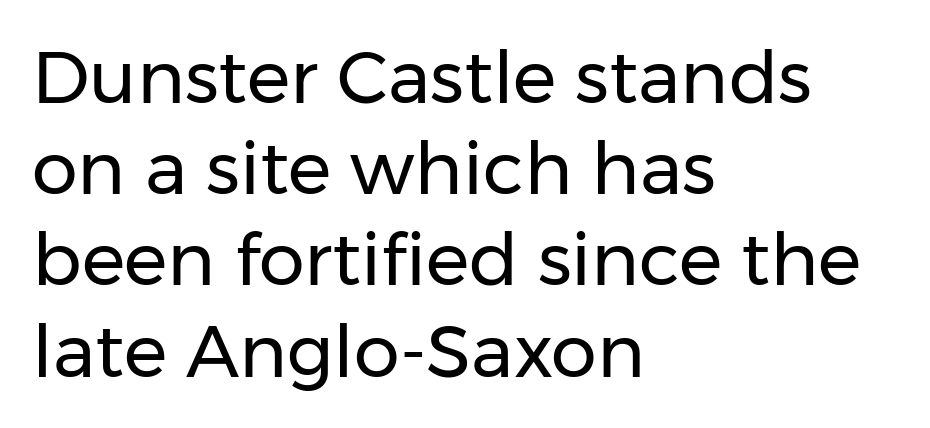
{"serif": "no", "italic": "no", "bold": "no", "weight": "regular", "width": "normal", "stroke_contrast": "low", "x_height": "medium", "monospaced": "no", "underline": "no", "align": "left", "line_spacing": "normal", "line_spacing_ratio": 1.25, "letter_spacing": "normal", "letter_spacing_em": 0.0, "glyph_px": 73}
